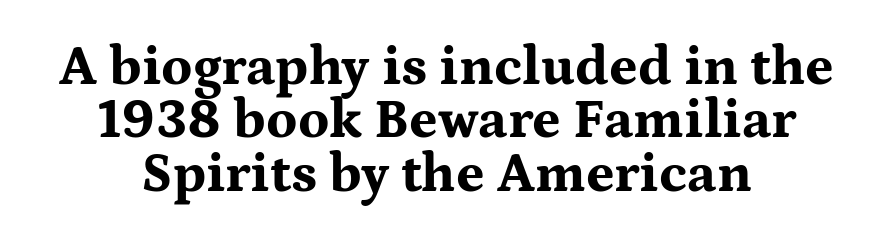
The foot of each line stays bare and open. Proportional: the letters do not fall into vertical columns. Classification — serif. Characters remain perfectly vertical along every line. Letter spacing: default. The lines are packed closely together with very little leading.
